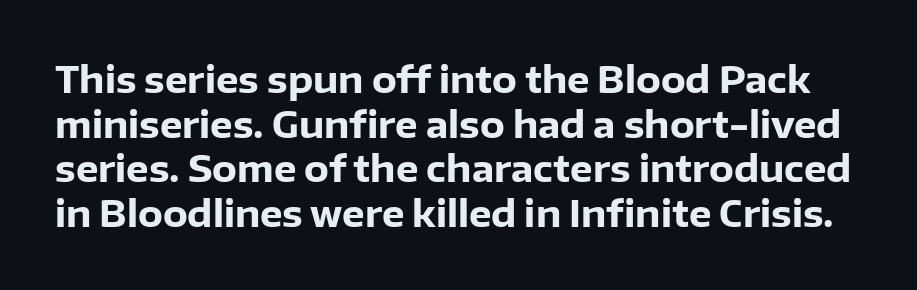
{"serif": "no", "italic": "no", "bold": "yes", "weight": "heavy", "width": "normal", "stroke_contrast": "low", "x_height": "medium", "monospaced": "no", "underline": "no", "line_spacing_ratio": 1.24, "letter_spacing": "normal", "letter_spacing_em": 0.0, "glyph_px": 36}
